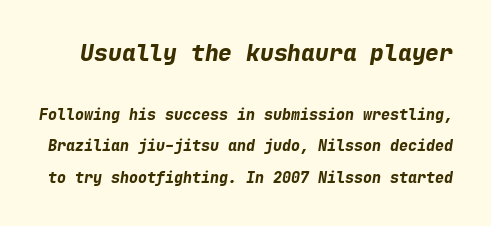
The image shows 23 px bold type, italic (leaning right); set loose line spacing (2.1x), normal letter spacing, not underlined; the first (top) block is 1.53x larger.
